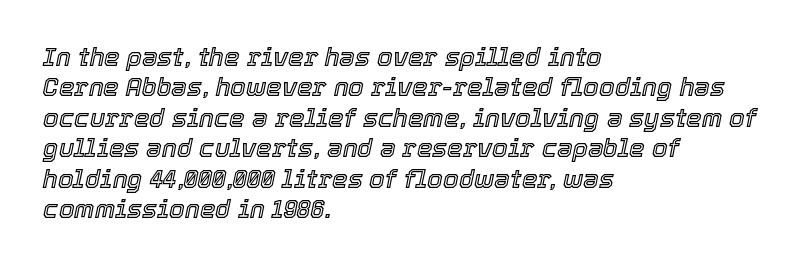
{"italic": "yes", "lean": "right", "slant_degrees": 12, "underline": "no", "align": "left", "line_spacing_ratio": 1.22, "letter_spacing": "normal", "letter_spacing_em": 0.0, "glyph_px": 25}
